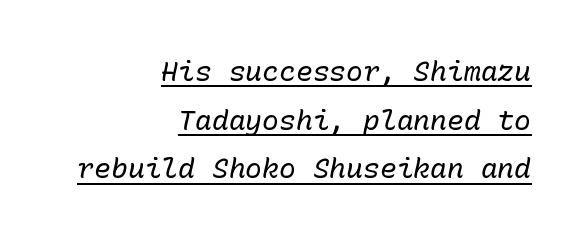
These lines keep a tight, regular rhythm from letter to letter. The letters march in equal steps, a hallmark of fixed-pitch type. No heavy texture on the line: the type isn't bold. Alignment: flush right. The face used here appears with an underline applied.
